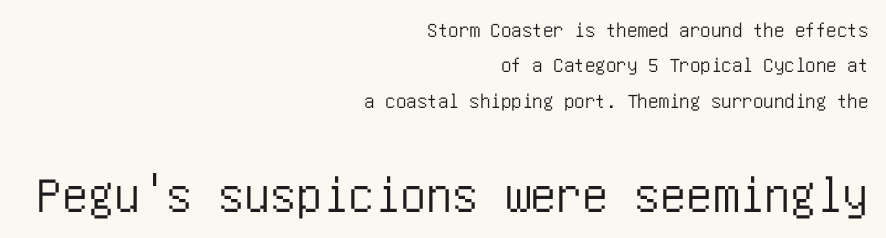
The image shows 52 px condensed sans-serif type, upright; set right-aligned, normal line spacing (1.69x), normal letter spacing, not underlined; the second (bottom) block is 2.48x larger; low stroke contrast and a large x-height.
